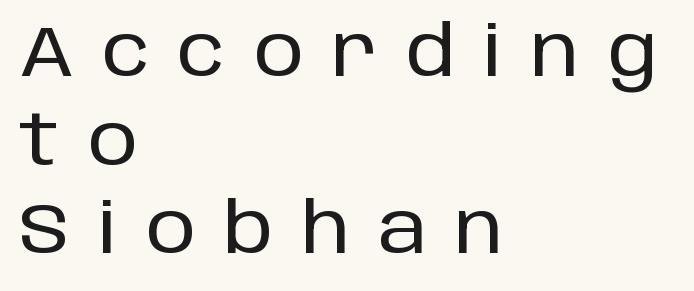
Q: Is the text italic (slanted)? A: No, it is upright.
Q: Is the typeface a serif or a sans-serif typeface? A: Sans-serif.
Q: Is the text underlined? A: No.
Q: How is the paragraph aligned? A: Left-aligned.
Q: Is the spacing between letters normal or unusually wide? A: Unusually wide.
Q: Is the spacing between lines tight, normal or loose? A: Normal.
Q: Width (condensed, normal, or wide)? A: Normal.
Q: Stroke contrast? A: Low.
Q: x-height? A: Large.
Q: Monospaced? A: No.
